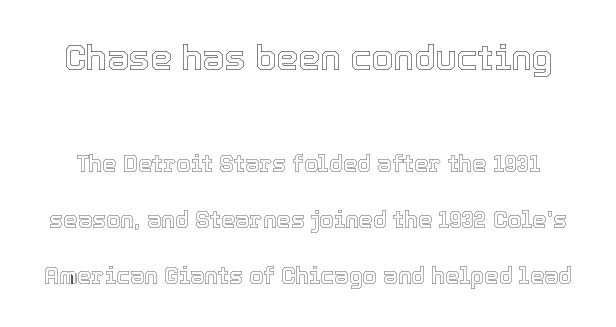
{"italic": "no", "width": "normal", "x_height": "medium", "monospaced": "no", "underline": "no", "line_spacing": "loose", "line_spacing_ratio": 2.43, "letter_spacing": "normal", "letter_spacing_em": 0.0, "larger_block": "first", "size_ratio": 1.52, "glyph_px": 35}
